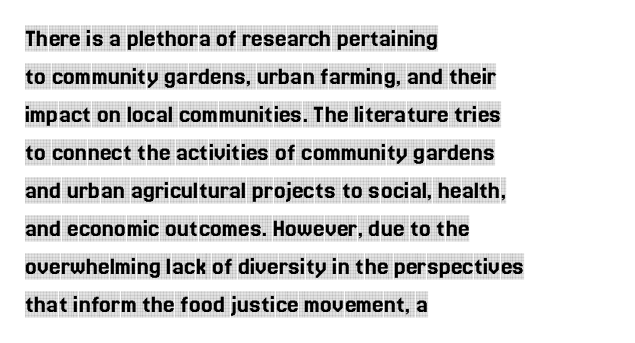
Q: Is the text italic (slanted)? A: No, it is upright.
Q: Is the text underlined? A: No.
Q: How is the paragraph aligned? A: Left-aligned.
Q: Is the spacing between letters normal or unusually wide? A: Normal.
Q: Is the spacing between lines tight, normal or loose? A: Normal.
